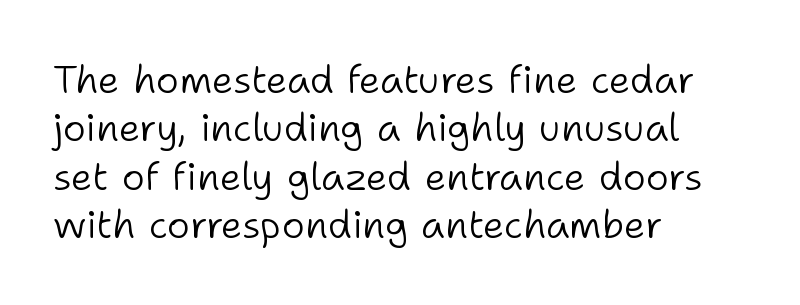
Where is the straight margin? On the left. In terms of posture, this sample is upright. Each word holds together tightly as a unit, with standard inter-letter gaps. A typesetter would call this proportional, since set widths differ per character.
